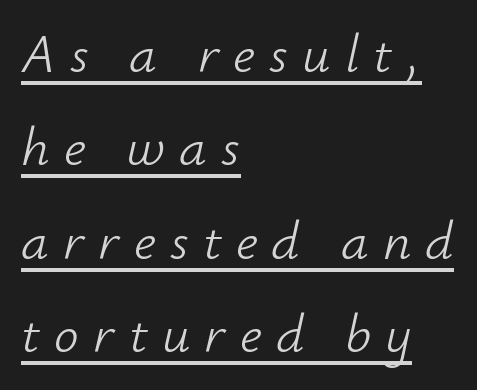
{"italic": "yes", "lean": "right", "slant_degrees": 12, "bold": "no", "weight": "light", "width": "normal", "stroke_contrast": "low", "x_height": "small", "monospaced": "no", "underline": "yes", "align": "left", "line_spacing": "normal", "line_spacing_ratio": 1.7, "letter_spacing": "wide", "letter_spacing_em": 0.26, "glyph_px": 55}
